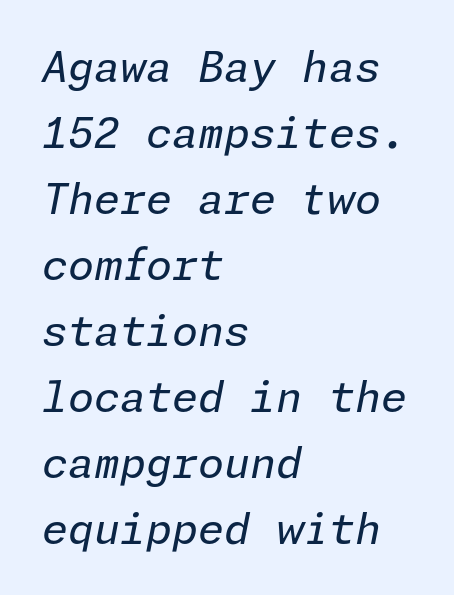
{"italic": "yes", "lean": "right", "slant_degrees": 11, "bold": "no", "weight": "regular", "width": "normal", "stroke_contrast": "low", "x_height": "medium", "underline": "no", "align": "left", "line_spacing": "normal", "line_spacing_ratio": 1.57, "letter_spacing": "normal", "letter_spacing_em": 0.0, "glyph_px": 42}
